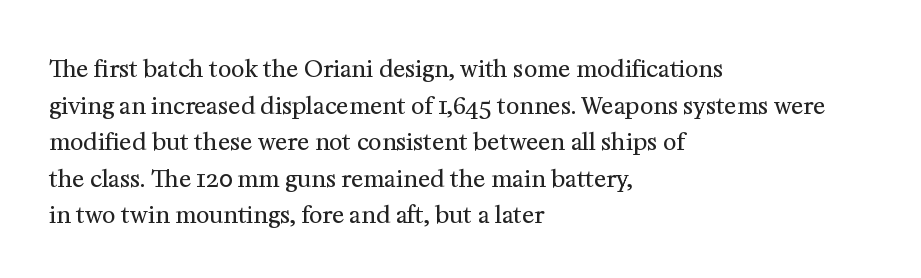
The image shows 23 px text type, upright; set left-aligned, normal line spacing (1.59x), normal letter spacing, not underlined.
